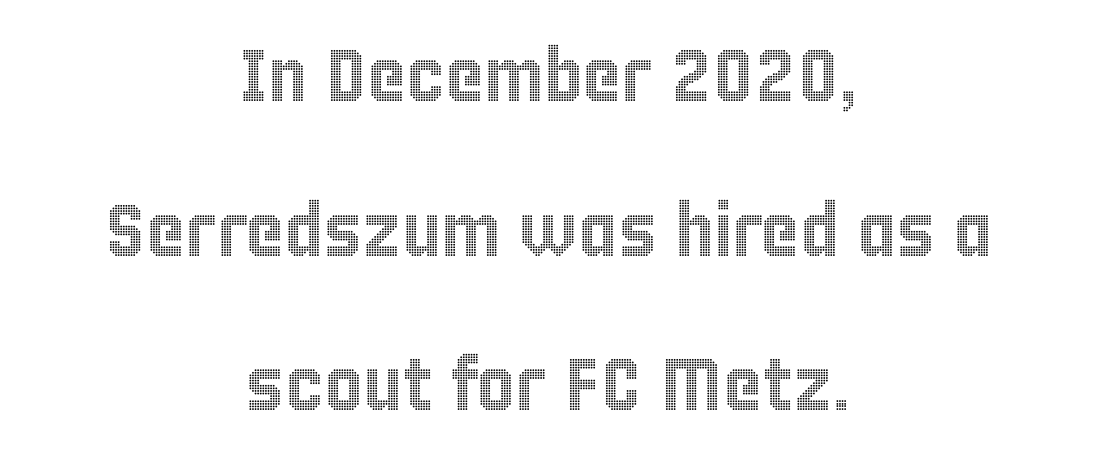
{"italic": "no", "width": "condensed", "x_height": "large", "monospaced": "no", "underline": "no", "align": "center", "line_spacing": "loose", "line_spacing_ratio": 2.09, "letter_spacing": "normal", "letter_spacing_em": 0.0, "glyph_px": 74}
